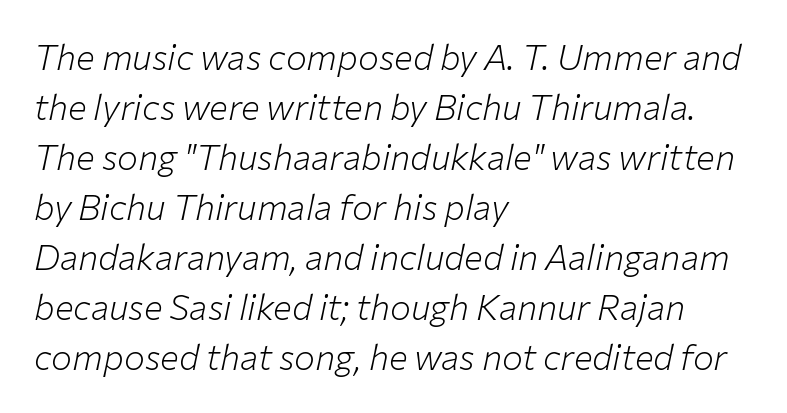
The image shows 35 px light type, italic (leaning right); set left-aligned, normal line spacing (1.43x), normal letter spacing, not underlined; low stroke contrast and a medium x-height.
